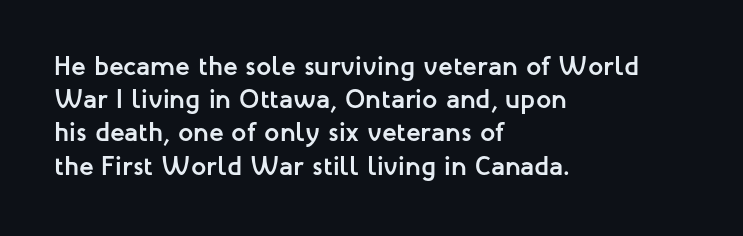
The image shows 27 px bold type, upright; set left-aligned, line spacing 1.23x, normal letter spacing, not underlined.
